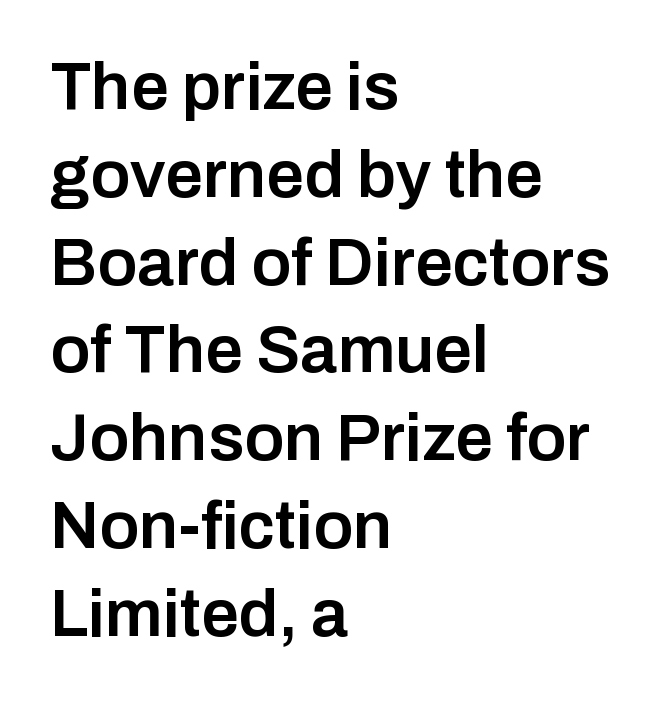
{"serif": "no", "italic": "no", "bold": "semi", "weight": "semibold", "width": "normal", "stroke_contrast": "low", "x_height": "medium", "monospaced": "no", "underline": "no", "align": "left", "line_spacing": "normal", "line_spacing_ratio": 1.31, "letter_spacing": "normal", "letter_spacing_em": 0.0, "glyph_px": 67}
